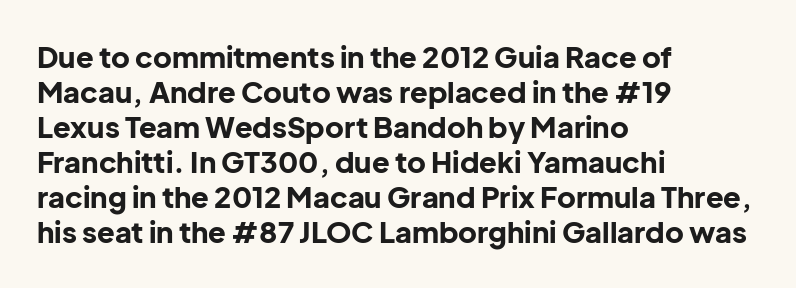
The image shows 29 px bold sans-serif type, upright; set left-aligned, line spacing 1.21x, normal letter spacing, not underlined; low stroke contrast and a medium x-height.
